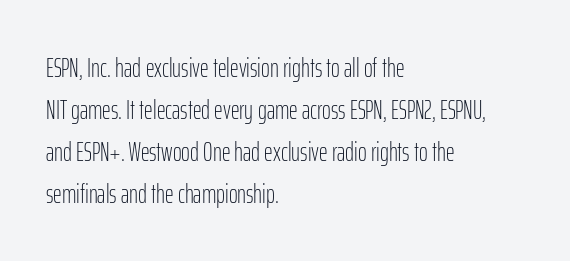
Q: Is the text bold? A: No.
Q: Is the text italic (slanted)? A: No, it is upright.
Q: Is the text underlined? A: No.
Q: How is the paragraph aligned? A: Left-aligned.
Q: Is the spacing between letters normal or unusually wide? A: Normal.
Q: Is the spacing between lines tight, normal or loose? A: Normal.
